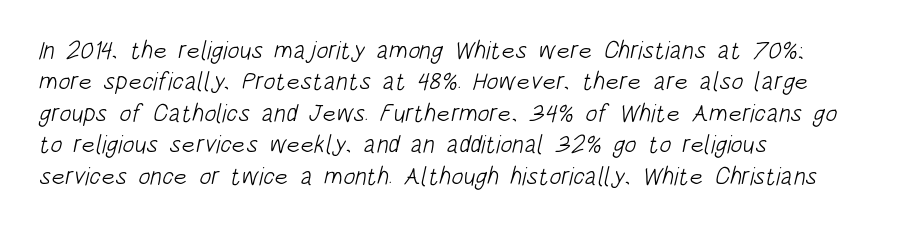
No extra ink here — the face is not bold. Underlining? Definitely not there. Glyph-to-glyph distance matches everyday printed text. The lines in this sample share a left origin and differ only in where they stop.
